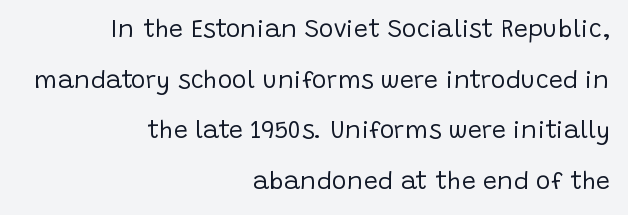
The image shows 25 px text type, upright; set right-aligned, loose line spacing (2.03x), normal letter spacing, not underlined.
